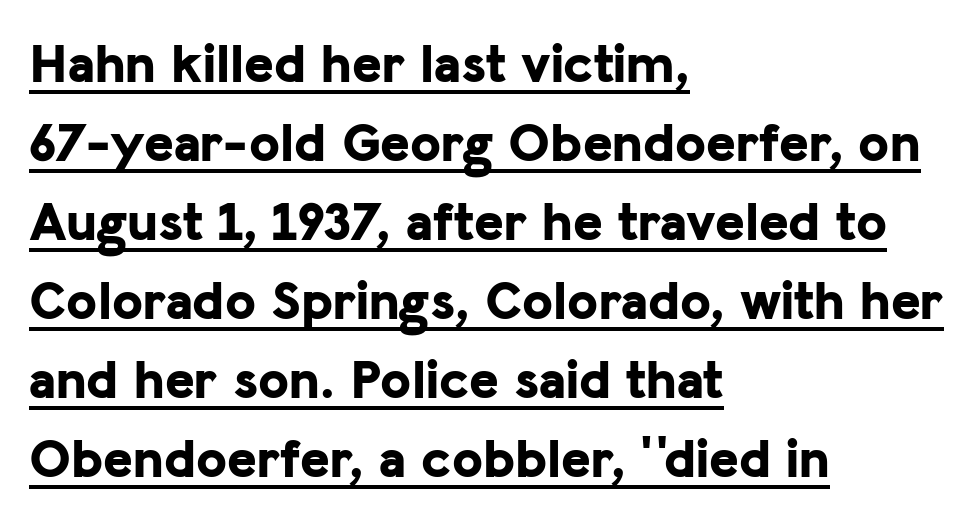
Q: Is the text bold? A: Yes.
Q: Is the text italic (slanted)? A: No, it is upright.
Q: Is the typeface a serif or a sans-serif typeface? A: Sans-serif.
Q: Is the text underlined? A: Yes.
Q: How is the paragraph aligned? A: Left-aligned.
Q: Is the spacing between letters normal or unusually wide? A: Normal.
Q: Is the spacing between lines tight, normal or loose? A: Normal.
Q: Width (condensed, normal, or wide)? A: Normal.
Q: Stroke contrast? A: Low.
Q: x-height? A: Medium.
Q: Monospaced? A: No.
